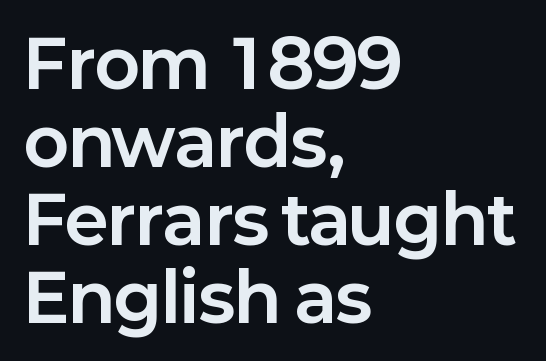
The image shows 66 px bold sans-serif type, upright; set left-aligned, line spacing 1.18x, normal letter spacing, not underlined; low stroke contrast and a medium x-height.
